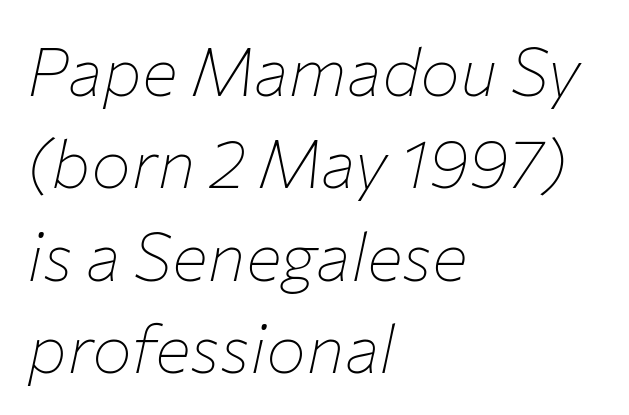
Q: Is the text bold? A: No.
Q: Is the text italic (slanted)? A: Yes, it leans right by about 12 degrees.
Q: Is the text underlined? A: No.
Q: How is the paragraph aligned? A: Left-aligned.
Q: Is the spacing between letters normal or unusually wide? A: Normal.
Q: Is the spacing between lines tight, normal or loose? A: Normal.
Q: Width (condensed, normal, or wide)? A: Normal.
Q: Stroke contrast? A: Low.
Q: x-height? A: Medium.
Q: Monospaced? A: No.
